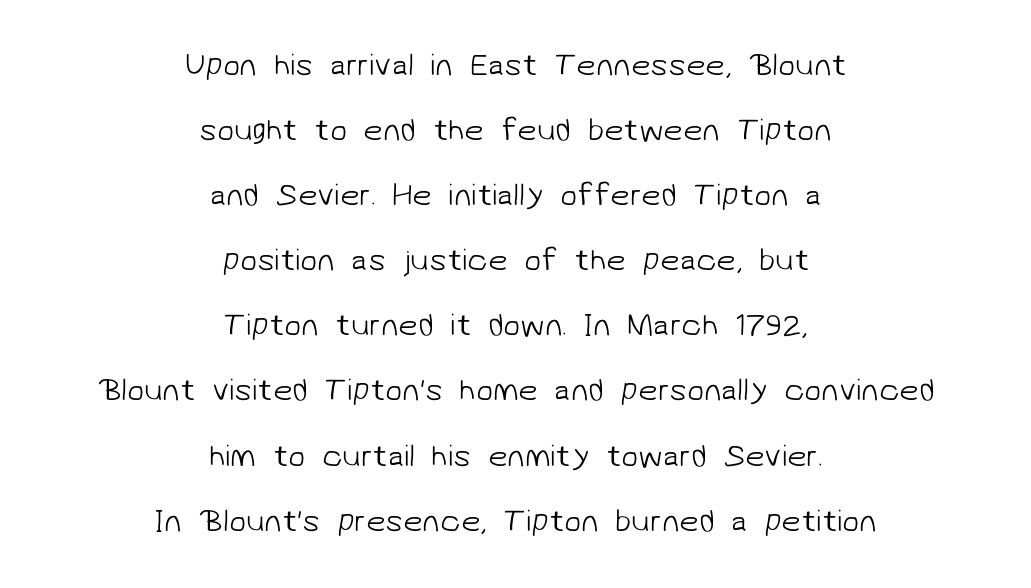
The image shows 31 px light sans-serif type; set centered, loose line spacing (2.1x), normal letter spacing, not underlined; low stroke contrast and a medium x-height.
